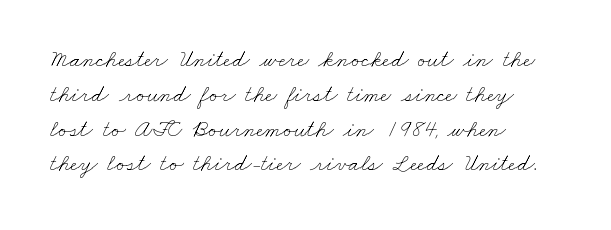
Q: Is the text bold? A: No.
Q: Is the text underlined? A: No.
Q: How is the paragraph aligned? A: Left-aligned.
Q: Is the spacing between letters normal or unusually wide? A: Normal.
Q: Is the spacing between lines tight, normal or loose? A: Normal.
